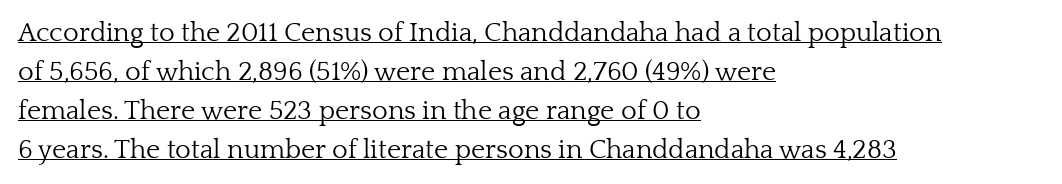
The image shows 27 px text type, upright; set left-aligned, normal line spacing (1.44x), normal letter spacing, underlined.
